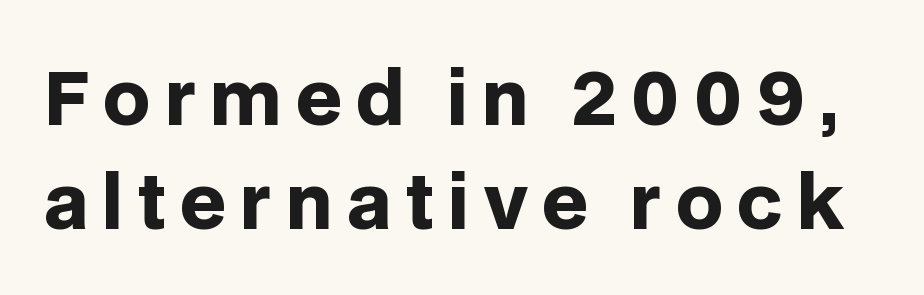
{"serif": "no", "italic": "no", "bold": "yes", "weight": "heavy", "width": "normal", "stroke_contrast": "low", "x_height": "large", "monospaced": "no", "underline": "no", "line_spacing": "normal", "line_spacing_ratio": 1.42, "glyph_px": 73}
